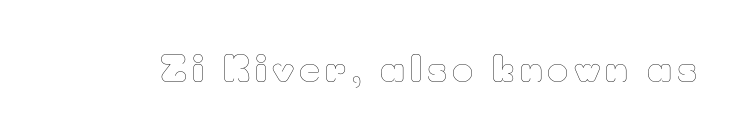
The image shows 36 px thin type, upright; set not underlined; low stroke contrast and a small x-height.
